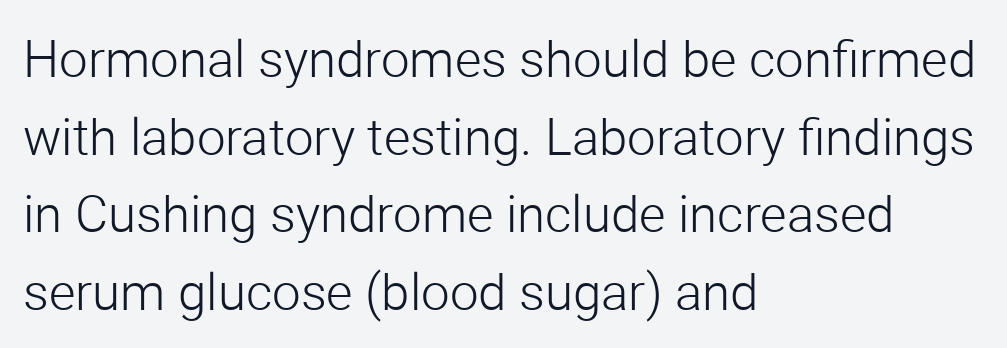
The image shows 51 px light sans-serif type, upright; set left-aligned, normal line spacing (1.52x), normal letter spacing, not underlined; low stroke contrast and a medium x-height.
